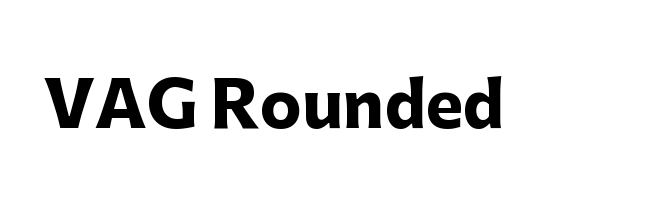
Q: Is the text bold? A: Yes.
Q: Is the text italic (slanted)? A: No, it is upright.
Q: Is the typeface a serif or a sans-serif typeface? A: Sans-serif.
Q: Is the text underlined? A: No.
Q: Is the spacing between letters normal or unusually wide? A: Normal.
Q: Width (condensed, normal, or wide)? A: Normal.
Q: Stroke contrast? A: Low.
Q: x-height? A: Medium.
Q: Monospaced? A: No.
